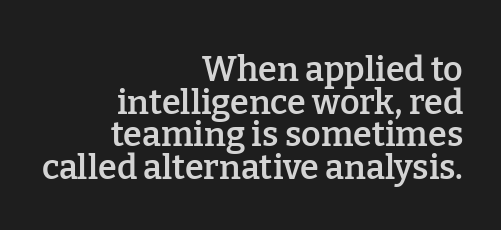
{"serif": "yes", "italic": "no", "bold": "semi", "weight": "semibold", "width": "normal", "stroke_contrast": "low", "x_height": "medium", "monospaced": "no", "underline": "no", "align": "right", "line_spacing": "tight", "line_spacing_ratio": 0.96, "letter_spacing": "normal", "letter_spacing_em": 0.0, "glyph_px": 34}
